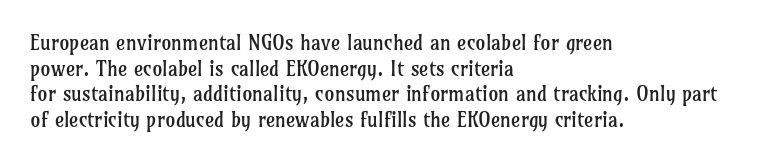
{"italic": "no", "bold": "no", "underline": "no", "align": "left", "line_spacing": "normal", "line_spacing_ratio": 1.28, "letter_spacing": "normal", "letter_spacing_em": 0.0, "glyph_px": 20}
